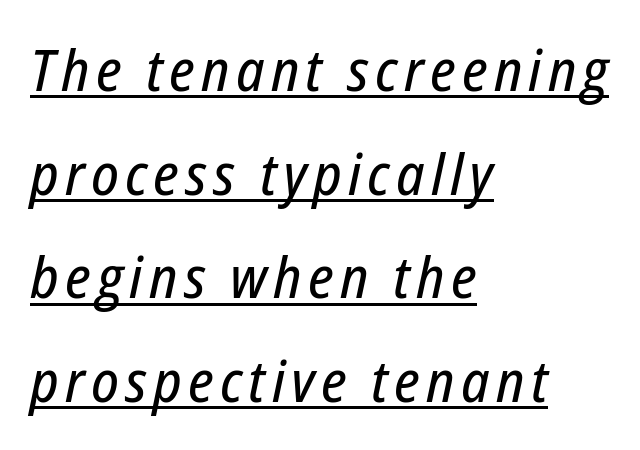
This sample has the flowing, uneven cadence of proportional lettering. All the whitespace from short lines collects on the right. The specimen includes a rule beneath the text block's lines. The face used here has a pronounced slope to its letters.
